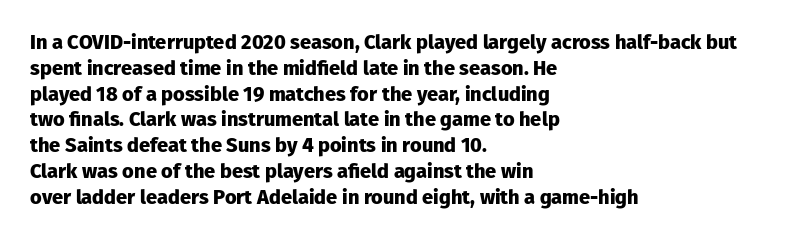
A typesetter would call this zero additional tracking. A classic flush-left, rag-right setting is used for this passage. The letters stand upright; this is a roman face. The glyphs are unaccompanied by any horizontal stroke below them. Line spacing here is normal.
